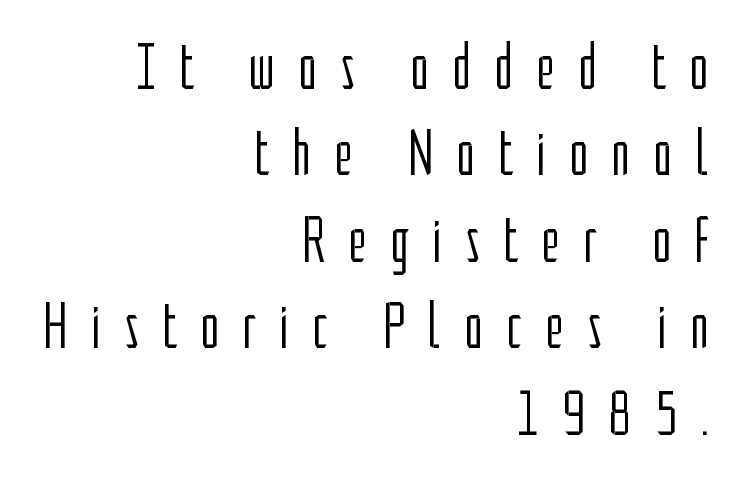
The image shows 66 px light, condensed sans-serif type, upright; set right-aligned, normal line spacing (1.31x), unusually wide letter spacing (+0.34 em), not underlined; low stroke contrast and a medium x-height.
